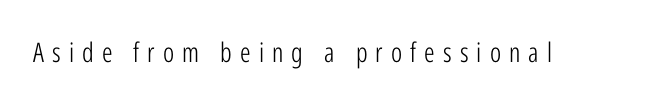
Compared with a typical body face, this is equally light or lighter still. Honestly, the letter spacing is so wide it's the main thing you notice. No italicization has been applied; the sample stays upright. Type without underlining.
